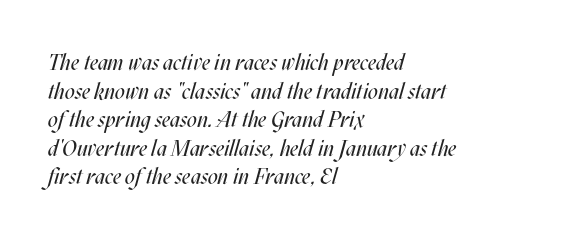
The image shows 22 px text type, italic (leaning right); set left-aligned, normal line spacing (1.3x), normal letter spacing, not underlined.
